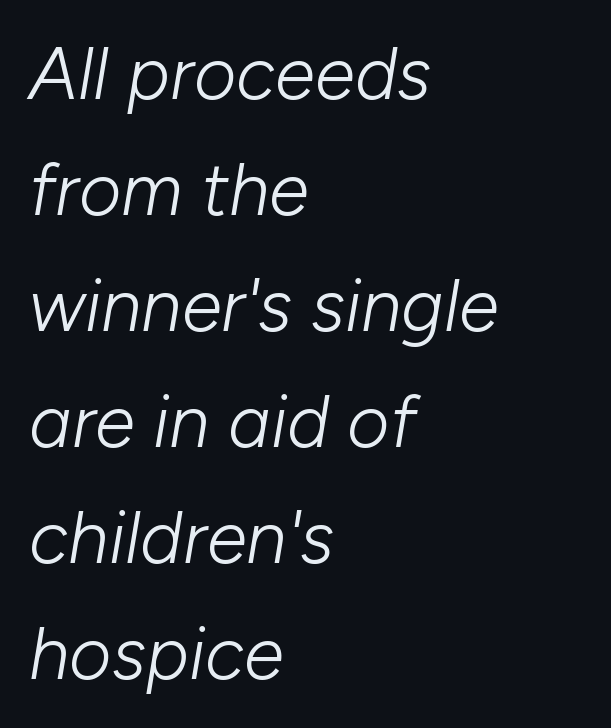
The image shows 73 px light type, italic (leaning right); set left-aligned, normal line spacing (1.59x), normal letter spacing, not underlined; low stroke contrast and a medium x-height.
